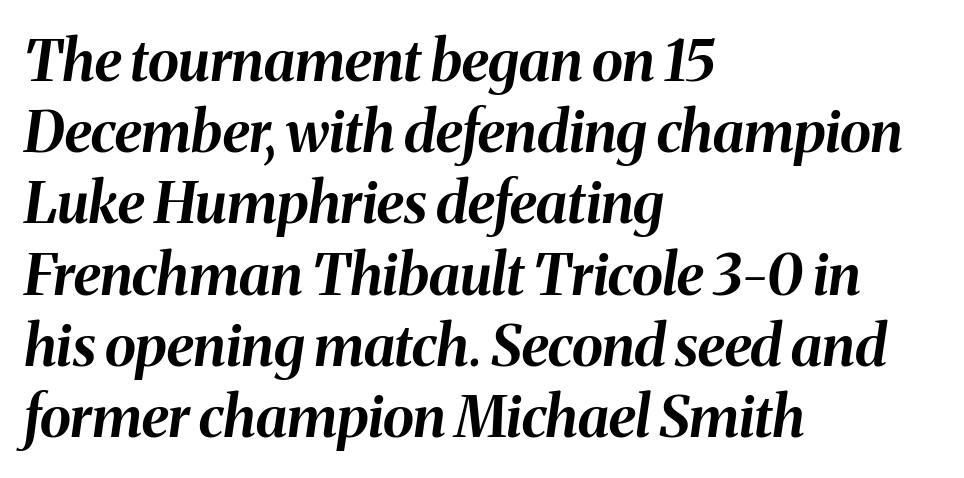
The face used here is rendered with its standard letterfit. Compared with an ordinary text face, these strokes are far heavier — a full bold. These lines are rendered in a variable-pitch font. Left-aligned paragraph, ragged on the right.
